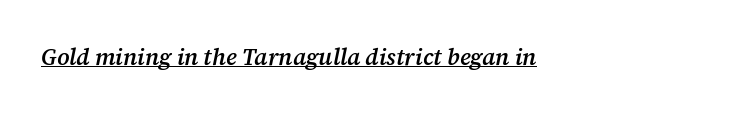
The image shows 23 px text type, italic (leaning right); set normal letter spacing, underlined.
